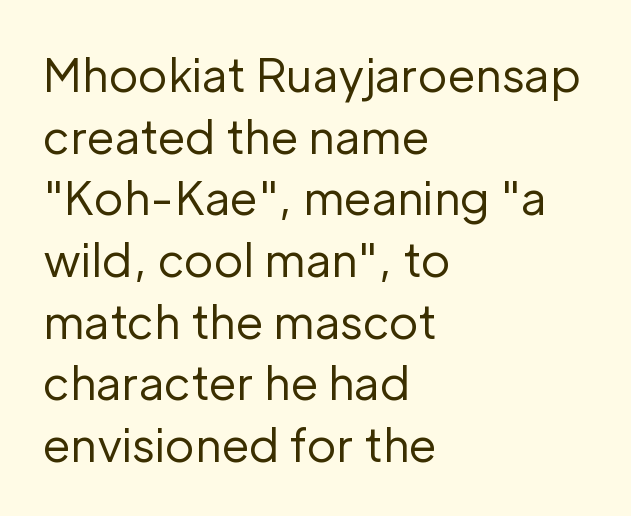
The letters carry no serifs — their stems end cleanly without finishing strokes. Here the designer chose a conventional face with non-uniform glyph widths. This sample is left-justified, so line endings fall wherever the words run out. Short note: letters normally spaced. Leading: standard. This is roman type, the default non-slanted kind.
